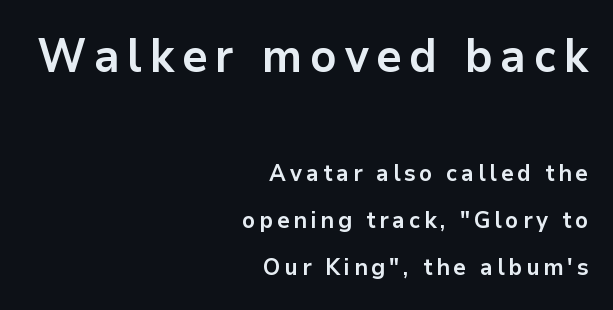
{"serif": "no", "italic": "no", "bold": "yes", "weight": "bold", "width": "normal", "stroke_contrast": "low", "x_height": "medium", "monospaced": "no", "underline": "no", "align": "right", "line_spacing": "loose", "line_spacing_ratio": 2.06, "larger_block": "first", "size_ratio": 2.0, "glyph_px": 46}
